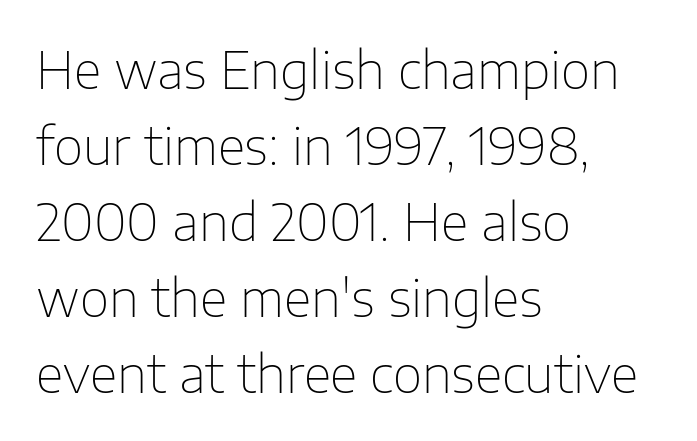
{"serif": "no", "italic": "no", "bold": "no", "weight": "thin", "width": "normal", "stroke_contrast": "low", "x_height": "medium", "monospaced": "no", "underline": "no", "align": "left", "line_spacing": "normal", "line_spacing_ratio": 1.49, "letter_spacing": "normal", "letter_spacing_em": 0.0, "glyph_px": 51}
